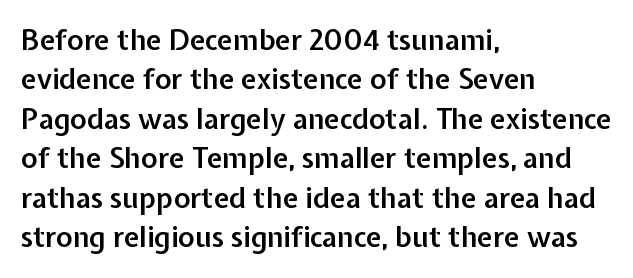
Letterform terminals end flat and unadorned throughout the passage. You could not count columns in this text — the font is proportionally spaced. Short and long lines alike share a common starting point at left. You can tell it's not italic because the verticals are truly vertical. Students, note that the glyphs here touch the page at normal intervals.
